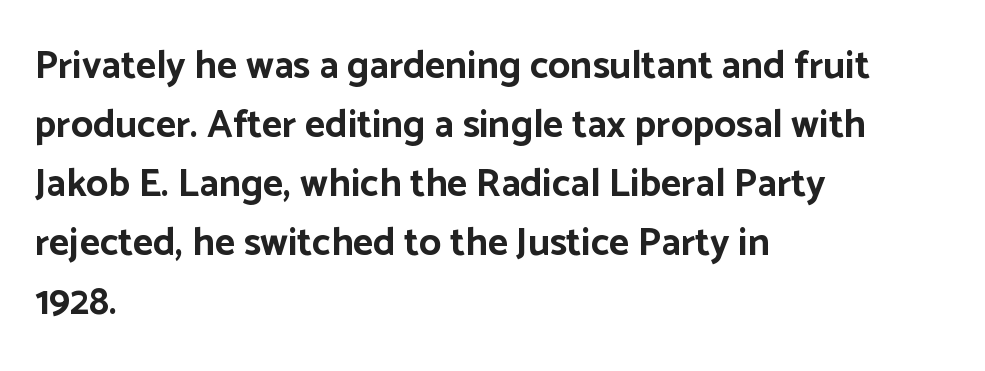
{"serif": "no", "italic": "no", "bold": "yes", "weight": "bold", "width": "normal", "stroke_contrast": "low", "x_height": "medium", "monospaced": "no", "underline": "no", "align": "left", "line_spacing": "normal", "line_spacing_ratio": 1.51, "letter_spacing": "normal", "letter_spacing_em": 0.0, "glyph_px": 39}
